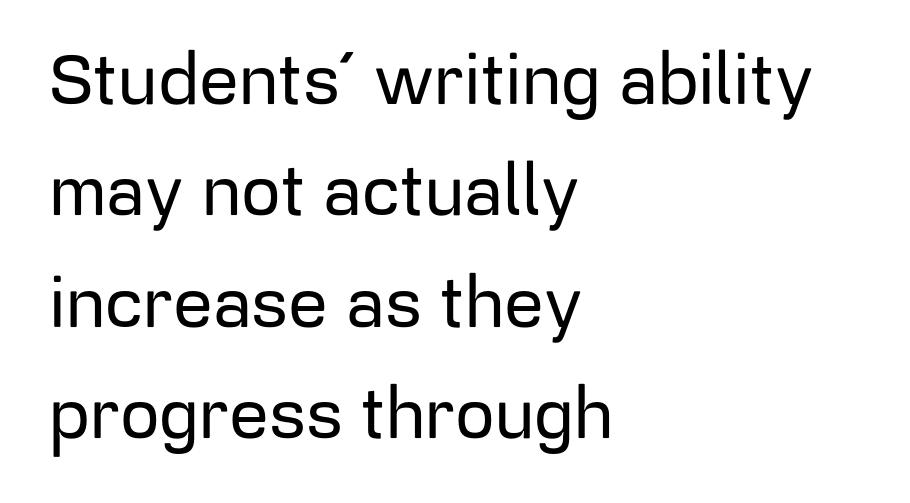
Q: Is the text italic (slanted)? A: No, it is upright.
Q: Is the typeface a serif or a sans-serif typeface? A: Sans-serif.
Q: Is the text underlined? A: No.
Q: How is the paragraph aligned? A: Left-aligned.
Q: Is the spacing between letters normal or unusually wide? A: Normal.
Q: Is the spacing between lines tight, normal or loose? A: Normal.
Q: Width (condensed, normal, or wide)? A: Normal.
Q: Stroke contrast? A: Low.
Q: x-height? A: Medium.
Q: Monospaced? A: No.
